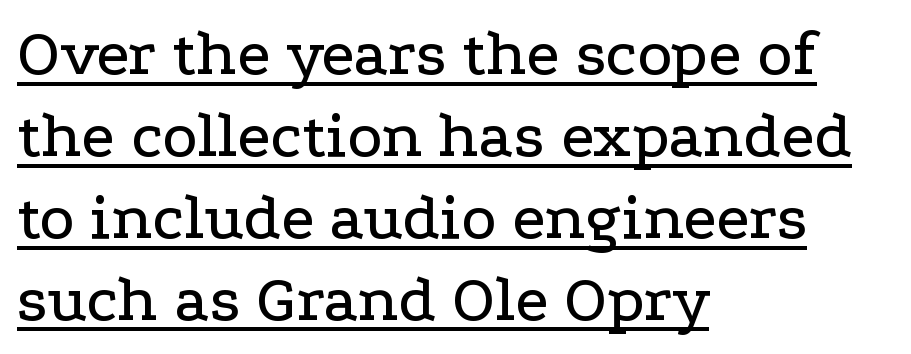
{"serif": "yes", "italic": "no", "width": "wide", "stroke_contrast": "low", "x_height": "medium", "monospaced": "no", "underline": "yes", "align": "left", "line_spacing_ratio": 1.24, "letter_spacing": "normal", "letter_spacing_em": 0.0, "glyph_px": 66}
